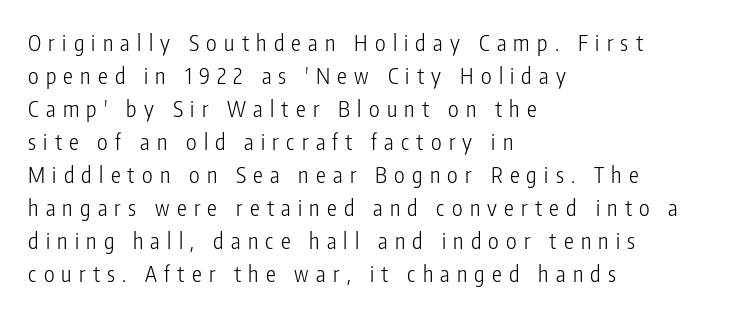
Q: Is the text bold? A: No.
Q: Is the text italic (slanted)? A: No, it is upright.
Q: Is the text underlined? A: No.
Q: How is the paragraph aligned? A: Left-aligned.
Q: Is the spacing between letters normal or unusually wide? A: Unusually wide.
Q: Is the spacing between lines tight, normal or loose? A: Normal.
